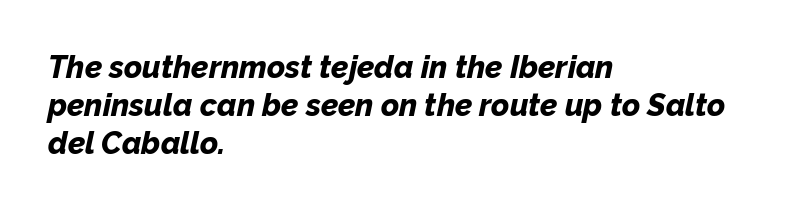
Spacing between characters is what you'd get straight out of the box. Left-aligned paragraph, ragged on the right. Spacing verdict: proportional, widths tailored to each character. Just letters on the line, the space beneath them empty.
